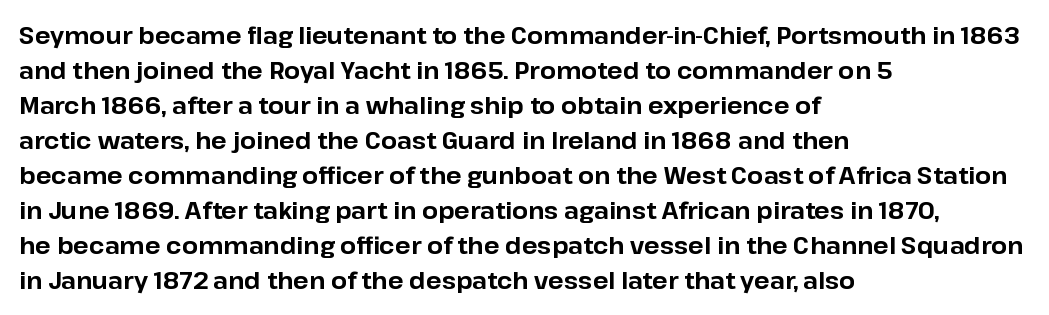
A normal amount of white space separates one row of letters from the next. The lines in this sample share a left origin and differ only in where they stop. Characters follow at the spacing the type designer built in. In terms of weight, the rendering is a true, heavy bold.
